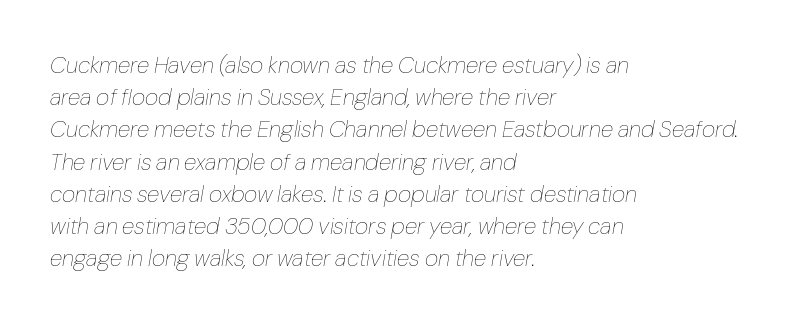
Q: Is the text bold? A: No.
Q: Is the text italic (slanted)? A: Yes, it leans right by about 10 degrees.
Q: Is the text underlined? A: No.
Q: How is the paragraph aligned? A: Left-aligned.
Q: Is the spacing between letters normal or unusually wide? A: Normal.
Q: Is the spacing between lines tight, normal or loose? A: Normal.
